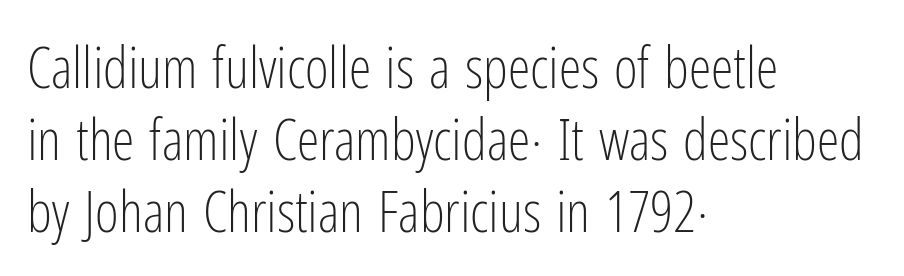
The image shows 57 px light, condensed sans-serif type, upright; set left-aligned, normal line spacing (1.26x), normal letter spacing, not underlined; low stroke contrast and a medium x-height.
